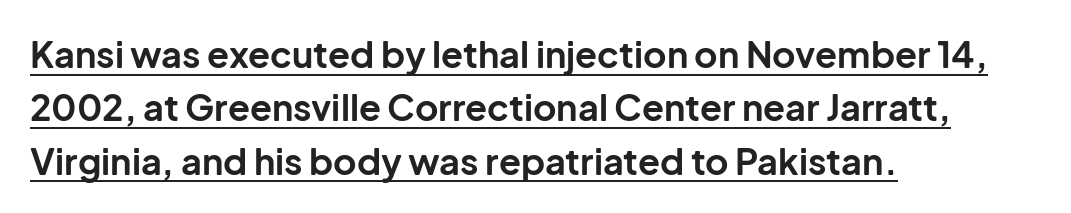
The image shows 36 px bold sans-serif type, upright; set left-aligned, normal line spacing (1.48x), normal letter spacing, underlined; low stroke contrast and a medium x-height.
